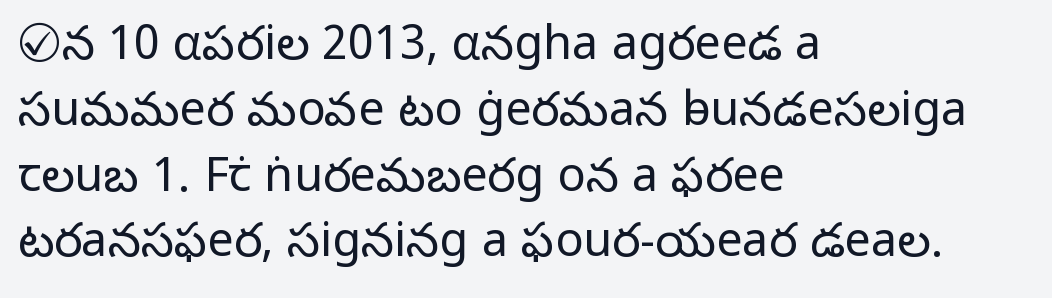
{"serif": "no", "italic": "no", "bold": "no", "weight": "light", "width": "normal", "stroke_contrast": "low", "x_height": "medium", "monospaced": "no", "underline": "no", "align": "left", "line_spacing": "normal", "line_spacing_ratio": 1.4, "letter_spacing": "normal", "letter_spacing_em": 0.0, "glyph_px": 47}
